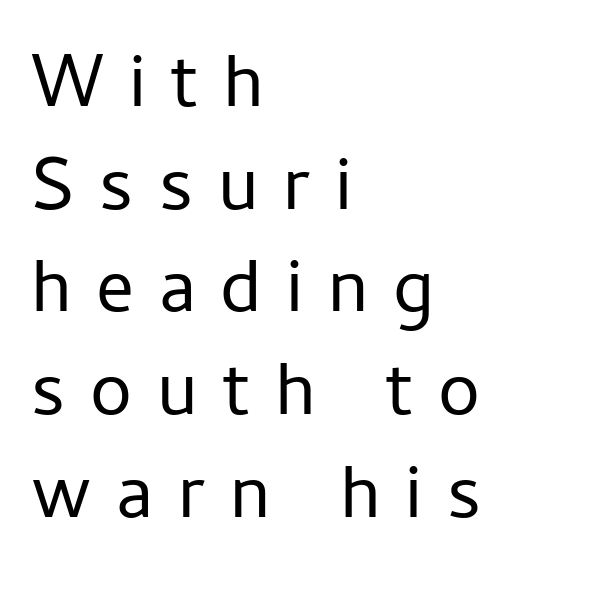
Teacher's note: observe the even left margin — that is flush-left alignment. The letters look calm and open, with moderate or lighter stems. Stroke terminals: plain, sans-serif. You could only call the tracking loose — the letters float apart.
